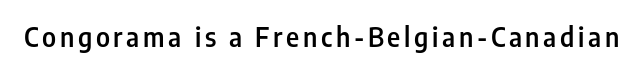
{"italic": "no", "bold": "semi", "underline": "no", "glyph_px": 26}
